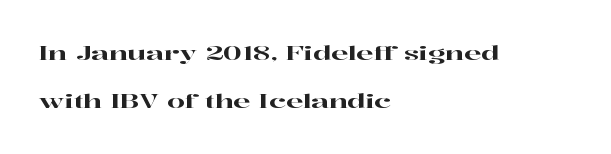
The image shows 20 px text type, upright; set left-aligned, loose line spacing (2.42x), normal letter spacing, not underlined.
